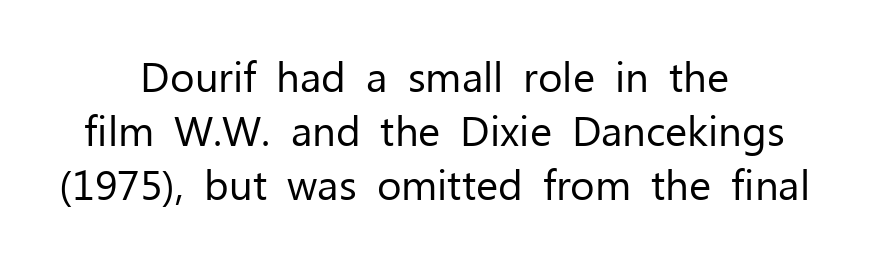
{"serif": "no", "italic": "no", "bold": "no", "weight": "regular", "width": "normal", "stroke_contrast": "low", "x_height": "medium", "monospaced": "no", "underline": "no", "align": "center", "line_spacing": "normal", "line_spacing_ratio": 1.29, "letter_spacing": "normal", "letter_spacing_em": 0.0, "glyph_px": 42}
